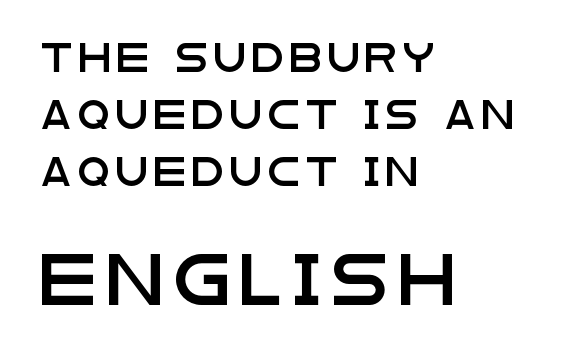
The image shows 51 px wide sans-serif type, upright; set left-aligned, loose line spacing (1.97x), unusually wide letter spacing (+0.21 em), not underlined; the second (bottom) block is 1.76x larger; low stroke contrast and a large x-height.
